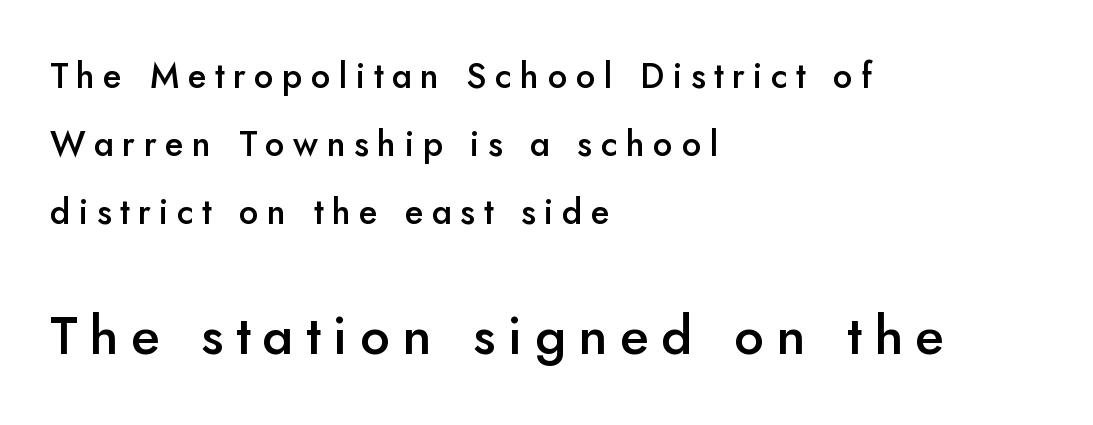
The image shows 53 px semibold sans-serif type, upright; set left-aligned, loose line spacing (1.95x), unusually wide letter spacing (+0.24 em), not underlined; the second (bottom) block is 1.51x larger; low stroke contrast and a small x-height.
